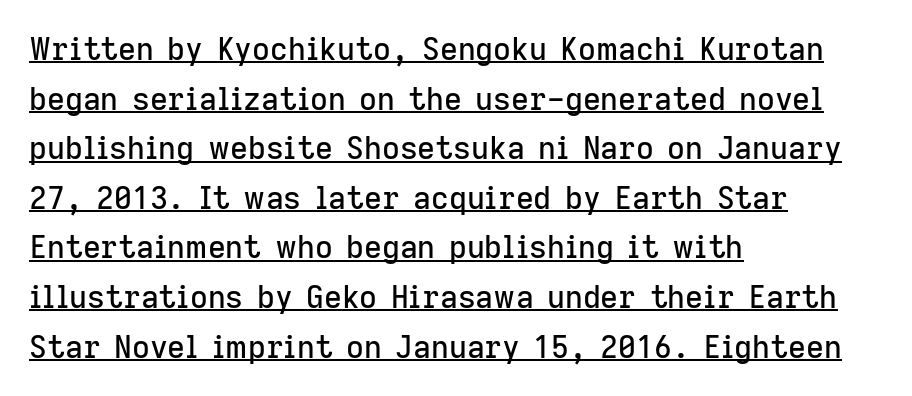
The image shows 31 px sans-serif type, upright; set left-aligned, normal line spacing (1.6x), normal letter spacing, underlined; low stroke contrast and a medium x-height.
